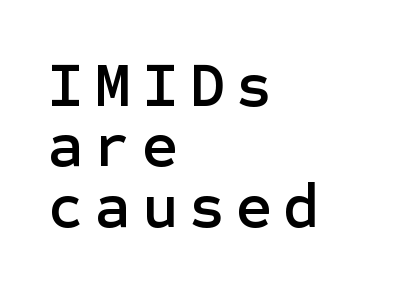
Q: Is the text italic (slanted)? A: No, it is upright.
Q: Is the typeface a serif or a sans-serif typeface? A: Sans-serif.
Q: Is the text underlined? A: No.
Q: How is the paragraph aligned? A: Left-aligned.
Q: Is the spacing between lines tight, normal or loose? A: Tight.
Q: Width (condensed, normal, or wide)? A: Normal.
Q: Stroke contrast? A: Low.
Q: x-height? A: Medium.
